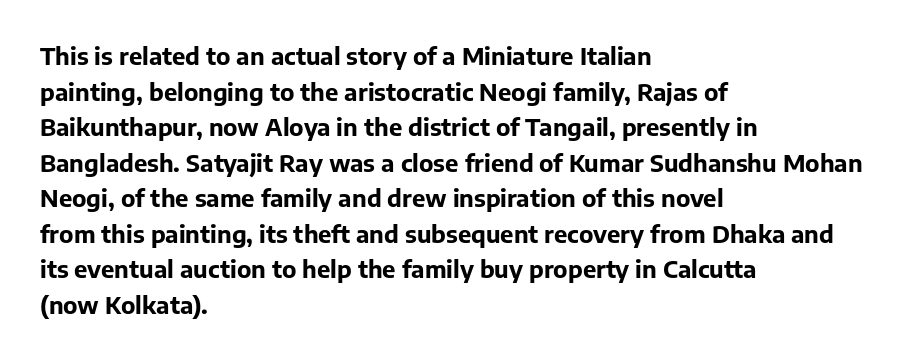
{"italic": "no", "bold": "yes", "underline": "no", "align": "left", "line_spacing": "normal", "line_spacing_ratio": 1.48, "letter_spacing": "normal", "letter_spacing_em": 0.0, "glyph_px": 24}
